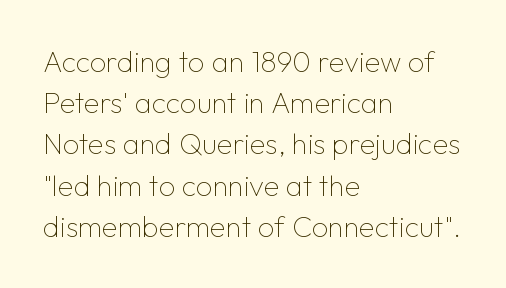
The image shows 29 px thin sans-serif type, upright; set left-aligned, normal line spacing (1.42x), normal letter spacing, not underlined; low stroke contrast and a medium x-height.
